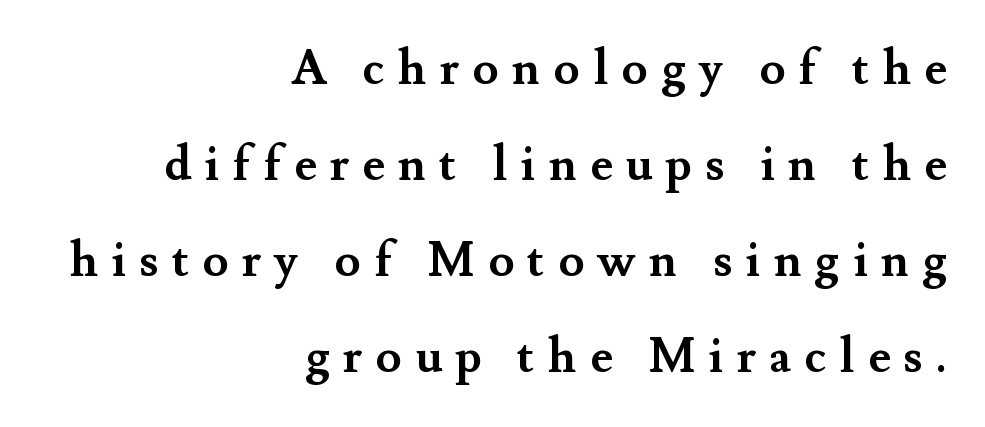
{"serif": "yes", "italic": "no", "bold": "yes", "weight": "semibold", "width": "normal", "stroke_contrast": "medium", "x_height": "small", "monospaced": "no", "underline": "no", "align": "right", "line_spacing": "loose", "line_spacing_ratio": 2.0, "letter_spacing": "wide", "letter_spacing_em": 0.27, "glyph_px": 48}
